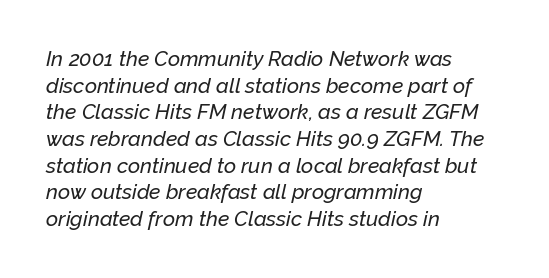
The passage shown leans; its letterforms are oblique. Spacing between characters is what you'd get straight out of the box. The typesetter chose a ragged-right arrangement here. Only glyphs here, with clear space below each row. The block of text has a typical density, with ordinary space between rows.
